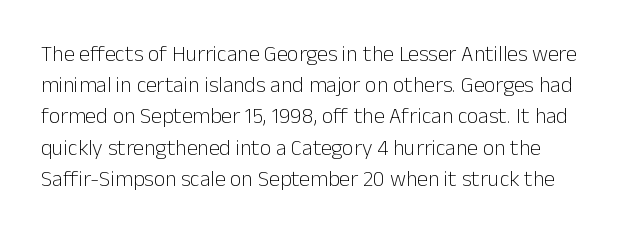
The image shows 22 px text type, upright; set normal line spacing (1.42x), normal letter spacing, not underlined.
